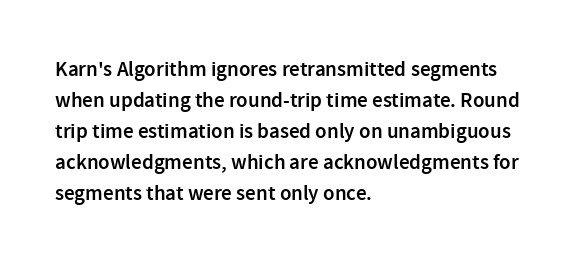
The image shows 21 px text type, upright; set left-aligned, normal line spacing (1.48x), normal letter spacing, not underlined.
